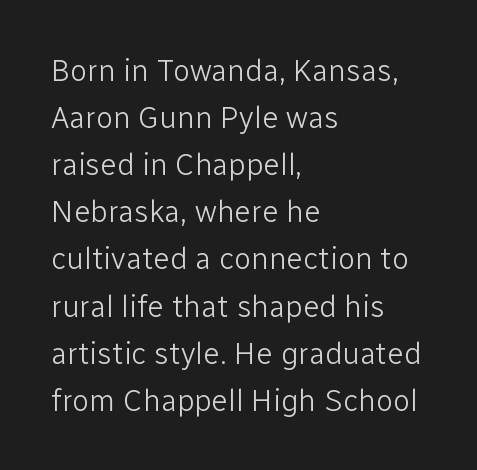
{"serif": "no", "italic": "no", "bold": "no", "weight": "light", "width": "normal", "stroke_contrast": "low", "x_height": "medium", "monospaced": "no", "underline": "no", "align": "left", "line_spacing": "normal", "line_spacing_ratio": 1.52, "letter_spacing": "normal", "letter_spacing_em": 0.0, "glyph_px": 31}
